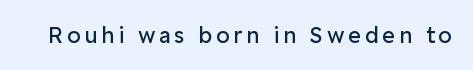
The image shows 22 px text type, upright; set not underlined.
